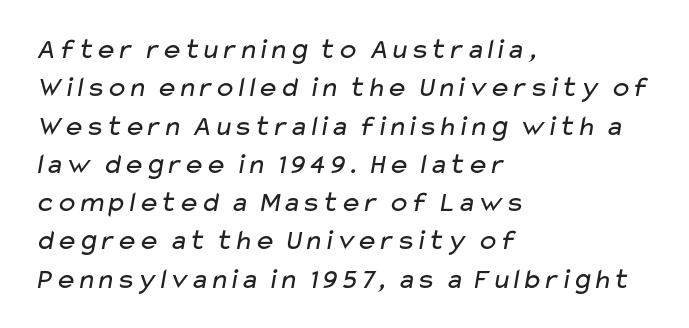
Is this a heavy cut? Hardly; it is regular or lighter. Each letter keeps its own natural width here, so spacing adapts to shape. Leading matches the norm, producing a regular column. Has an underline been added? It has not. The passage is arranged the way most books set body copy — flush left. A typesetter would label this face a sans.
